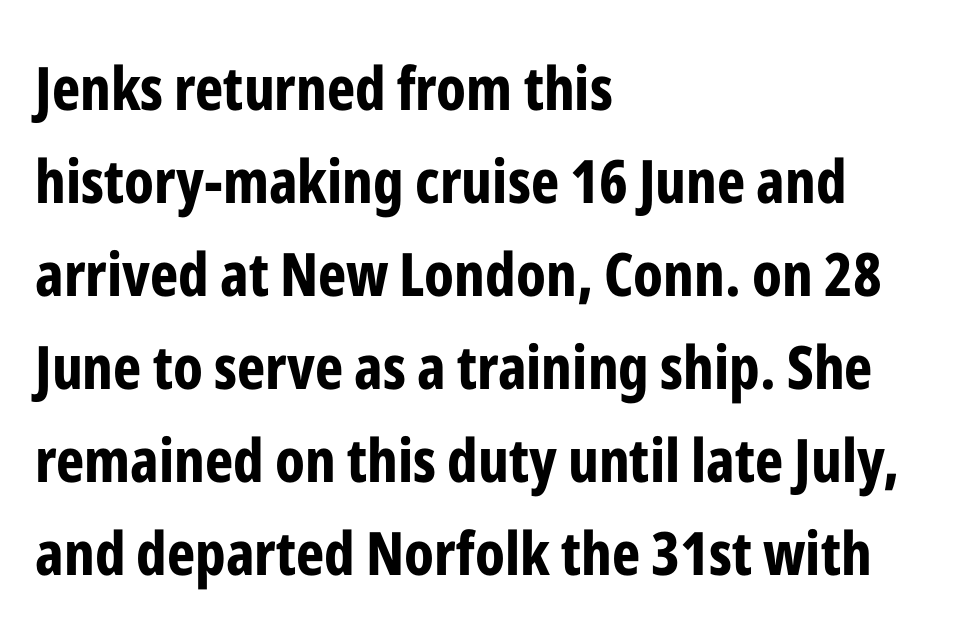
{"serif": "no", "italic": "no", "bold": "yes", "weight": "bold", "width": "condensed", "stroke_contrast": "low", "x_height": "medium", "monospaced": "no", "underline": "no", "align": "left", "line_spacing": "normal", "line_spacing_ratio": 1.55, "letter_spacing": "normal", "letter_spacing_em": 0.0, "glyph_px": 60}
